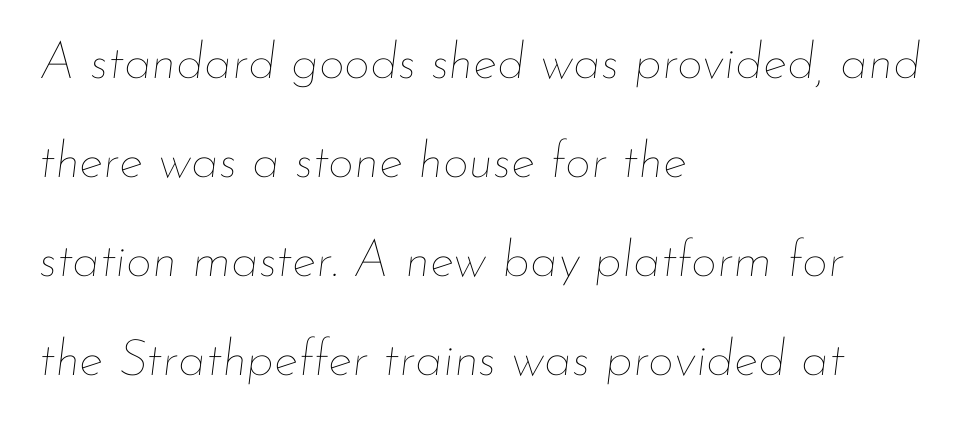
Q: Is the text bold? A: No.
Q: Is the text italic (slanted)? A: Yes, it leans right by about 7 degrees.
Q: Is the text underlined? A: No.
Q: How is the paragraph aligned? A: Left-aligned.
Q: Is the spacing between letters normal or unusually wide? A: Normal.
Q: Is the spacing between lines tight, normal or loose? A: Loose.
Q: Width (condensed, normal, or wide)? A: Normal.
Q: Stroke contrast? A: Low.
Q: x-height? A: Small.
Q: Monospaced? A: No.
